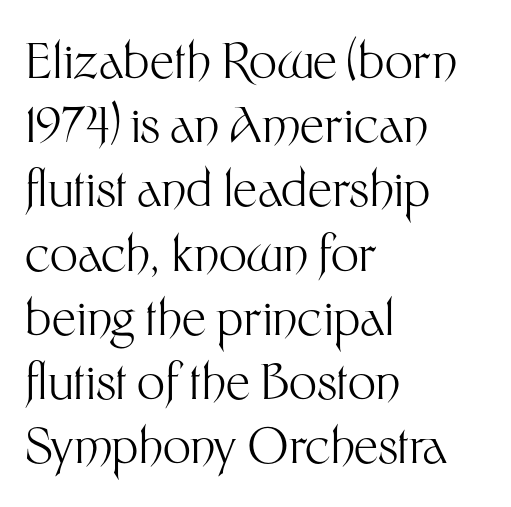
The image shows 49 px light sans-serif type, upright; set left-aligned, normal line spacing (1.31x), normal letter spacing, not underlined; medium stroke contrast and a medium x-height.
